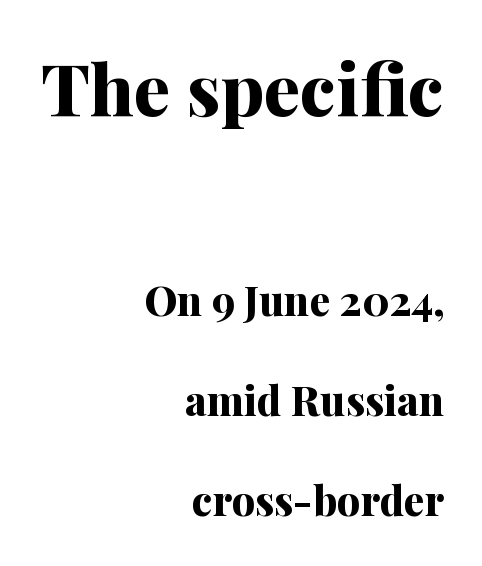
The image shows 72 px bold serif type, upright; set right-aligned, loose line spacing (2.44x), normal letter spacing, not underlined; the first (top) block is 1.76x larger; medium stroke contrast and a medium x-height.
